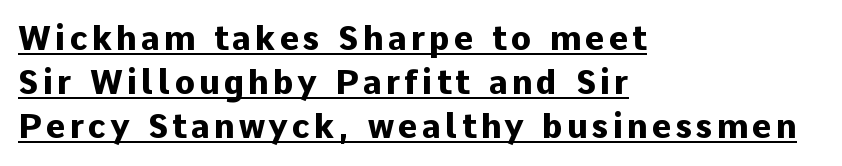
The image shows 33 px heavy sans-serif type, upright; set left-aligned, normal line spacing (1.34x), underlined; low stroke contrast and a medium x-height.
